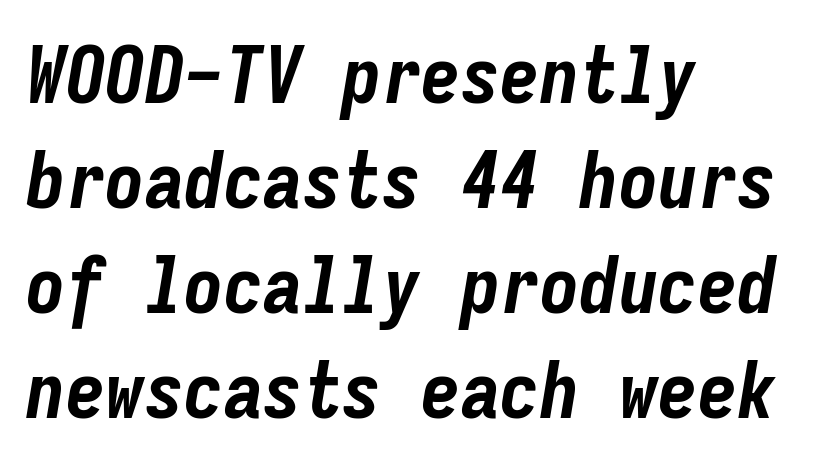
The face used here is monospaced, like something from a code editor. The baseline area is clear. A typesetter would call this zero additional tracking. The text carries the slant typical of an italic or oblique font. Students, this is bold: see how much ink each stroke carries.
